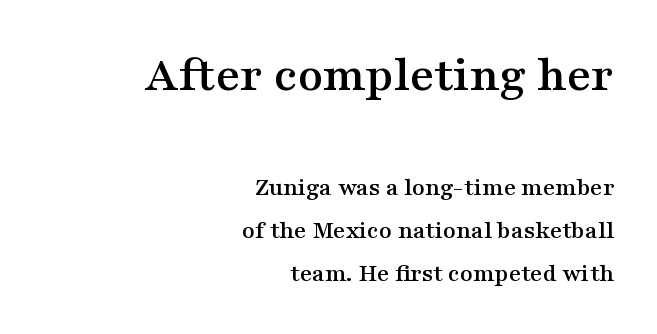
It's the straight-up-and-down kind of type. Whoever set this chose a conventional vertical rhythm. The string is rendered with underlining switched off. Does extra space separate the letters? No, they use regular spacing. Horizontal alignment here is rightward, an uncommon choice for prose.
